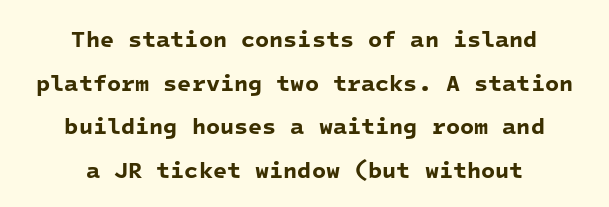
This rendering uses center alignment, leaving both contours irregular but symmetric. Thick stems and heavy bowls — unmistakably bold. The face used here is rendered with its standard letterfit. This block would shrink considerably if given ordinary leading; it's expanded now.
